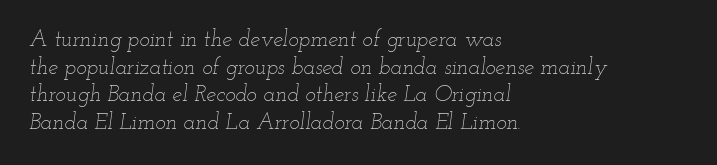
The image shows 22 px text type, italic (leaning right); set left-aligned, normal line spacing (1.26x), normal letter spacing, not underlined.
